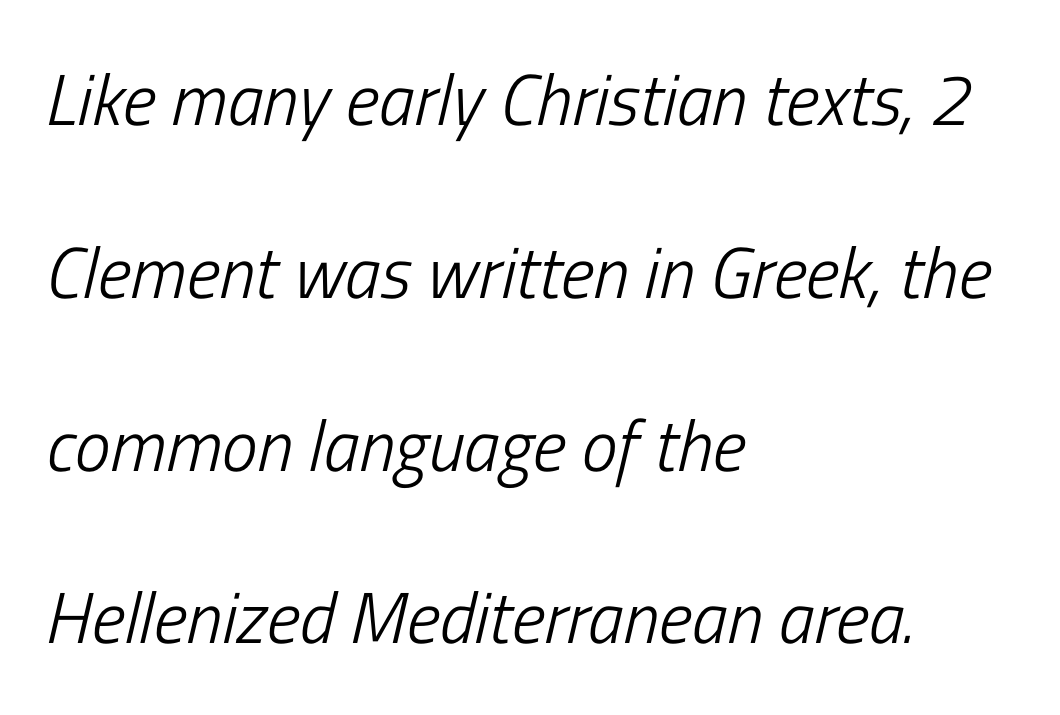
A typesetter would call this proportional, since set widths differ per character. The characters are drawn with everyday or finer stroke widths. Horizontally, the lines are justified to the leading edge only. Leading is clearly above the norm, producing a sparse column. Slant detected: the letters are inclined.
